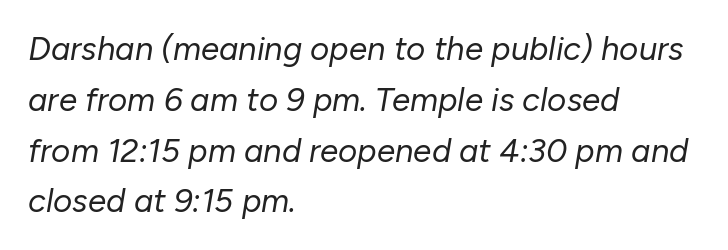
The image shows 33 px regular-weight type, italic (leaning right); set left-aligned, normal line spacing (1.54x), normal letter spacing, not underlined; low stroke contrast and a medium x-height.
